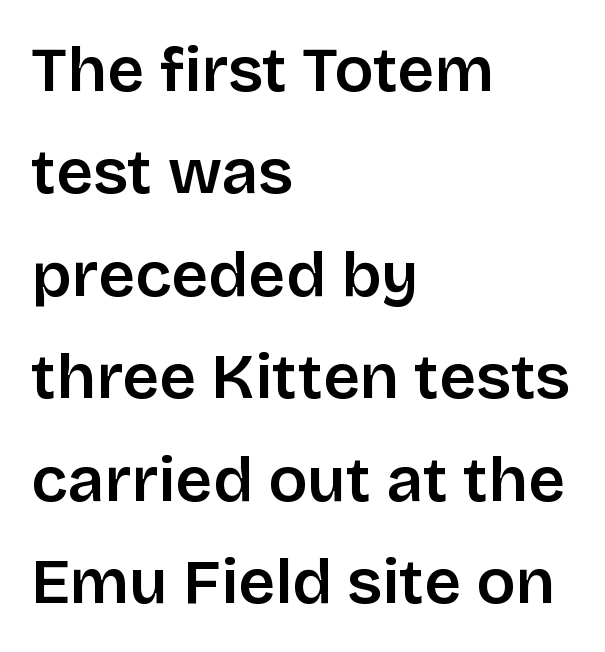
{"serif": "no", "italic": "no", "bold": "semi", "weight": "semibold", "width": "normal", "stroke_contrast": "low", "x_height": "large", "monospaced": "no", "underline": "no", "align": "left", "line_spacing": "normal", "line_spacing_ratio": 1.6, "letter_spacing": "normal", "letter_spacing_em": 0.0, "glyph_px": 64}
